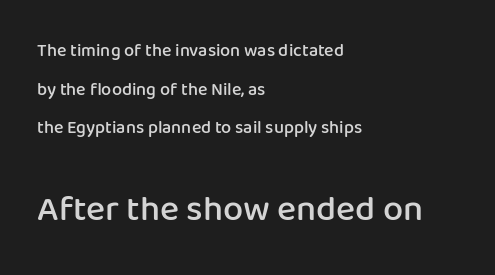
{"serif": "no", "italic": "no", "bold": "semi", "weight": "semibold", "width": "normal", "stroke_contrast": "low", "x_height": "medium", "monospaced": "no", "underline": "no", "align": "left", "line_spacing": "loose", "line_spacing_ratio": 2.15, "letter_spacing": "normal", "letter_spacing_em": 0.0, "larger_block": "second", "size_ratio": 2.0, "glyph_px": 36}
